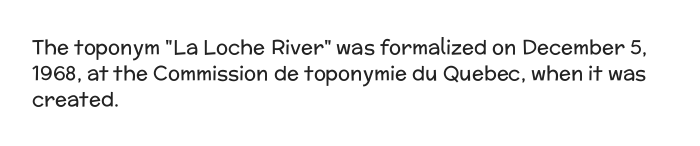
Q: Is the text bold? A: No.
Q: Is the text italic (slanted)? A: No, it is upright.
Q: Is the text underlined? A: No.
Q: How is the paragraph aligned? A: Left-aligned.
Q: Is the spacing between letters normal or unusually wide? A: Normal.
Q: Is the spacing between lines tight, normal or loose? A: Normal.
